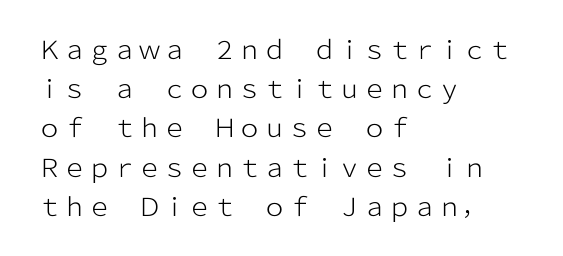
The image shows 25 px text type, upright; set left-aligned, normal line spacing (1.57x), normal letter spacing, not underlined.
